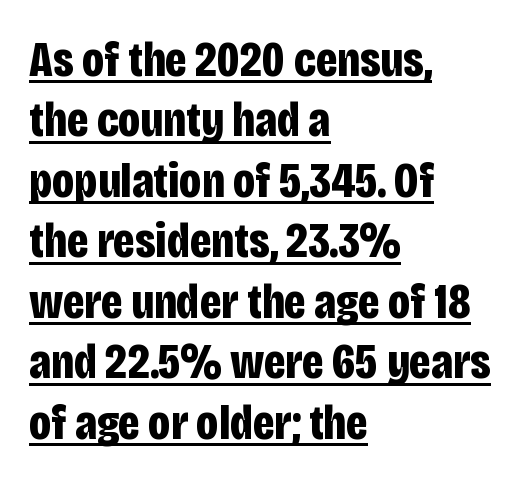
{"serif": "no", "italic": "no", "bold": "yes", "weight": "bold", "width": "condensed", "stroke_contrast": "low", "x_height": "large", "monospaced": "no", "underline": "yes", "align": "left", "line_spacing_ratio": 1.21, "letter_spacing": "normal", "letter_spacing_em": 0.0, "glyph_px": 50}
